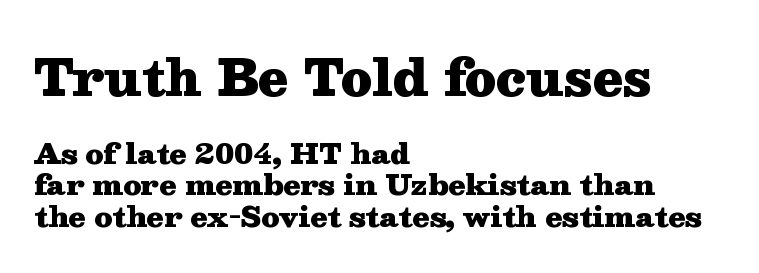
{"serif": "yes", "italic": "no", "bold": "yes", "weight": "heavy", "width": "wide", "stroke_contrast": "medium", "x_height": "medium", "monospaced": "no", "underline": "no", "align": "left", "line_spacing": "tight", "line_spacing_ratio": 1.13, "letter_spacing": "normal", "letter_spacing_em": 0.0, "larger_block": "first", "size_ratio": 1.75, "glyph_px": 49}
